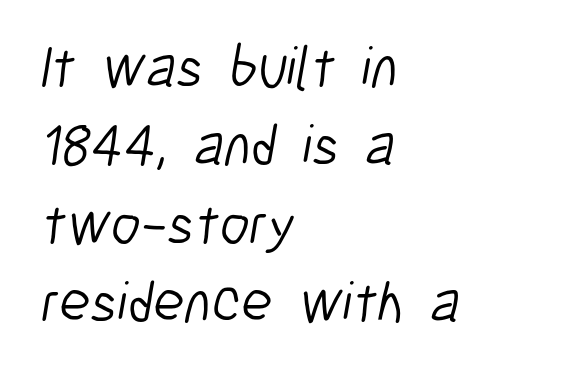
{"serif": "no", "bold": "no", "weight": "light", "width": "condensed", "stroke_contrast": "low", "x_height": "medium", "monospaced": "no", "underline": "no", "align": "left", "line_spacing": "normal", "line_spacing_ratio": 1.35, "letter_spacing": "normal", "letter_spacing_em": 0.0, "glyph_px": 58}
